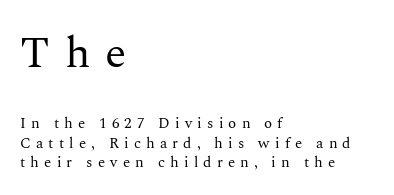
The face used here appears at its bigger size in the upper chunk. Underlining? Definitely not there. Observe the serifs anchoring each vertical stroke in this sample. The strokes are not fattened; the text isn't bold. Students, observe: this is what conventionally led text looks like.
